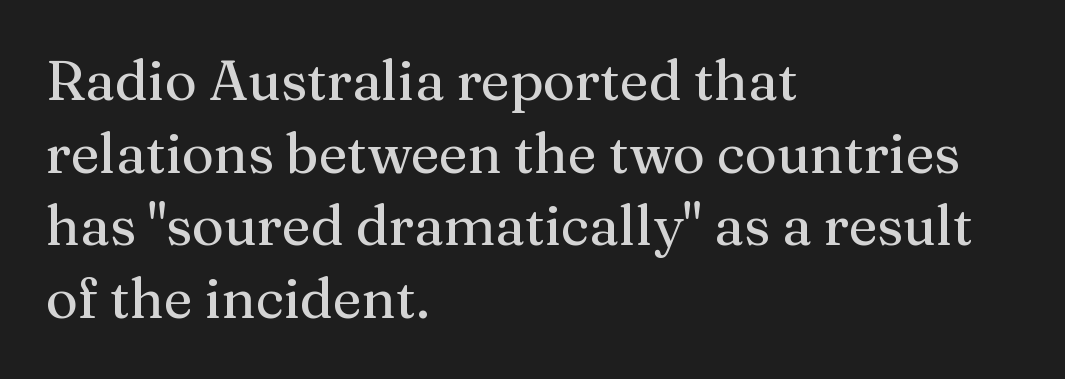
{"serif": "yes", "italic": "no", "width": "normal", "stroke_contrast": "medium", "x_height": "medium", "monospaced": "no", "underline": "no", "align": "left", "line_spacing": "normal", "line_spacing_ratio": 1.32, "letter_spacing": "normal", "letter_spacing_em": 0.0, "glyph_px": 55}
